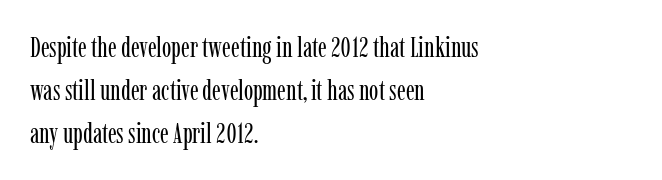
The image shows 28 px regular-weight, condensed serif type, upright; set left-aligned, normal line spacing (1.53x), normal letter spacing, not underlined; low stroke contrast and a medium x-height.
